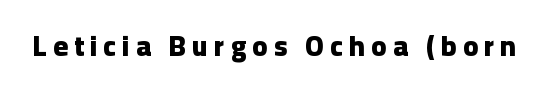
Bare-footed words on every line. Posture: upright roman. Compared with typical body copy, the letter spacing here is much looser. The characters display no serif detailing; their extremities are plain.
